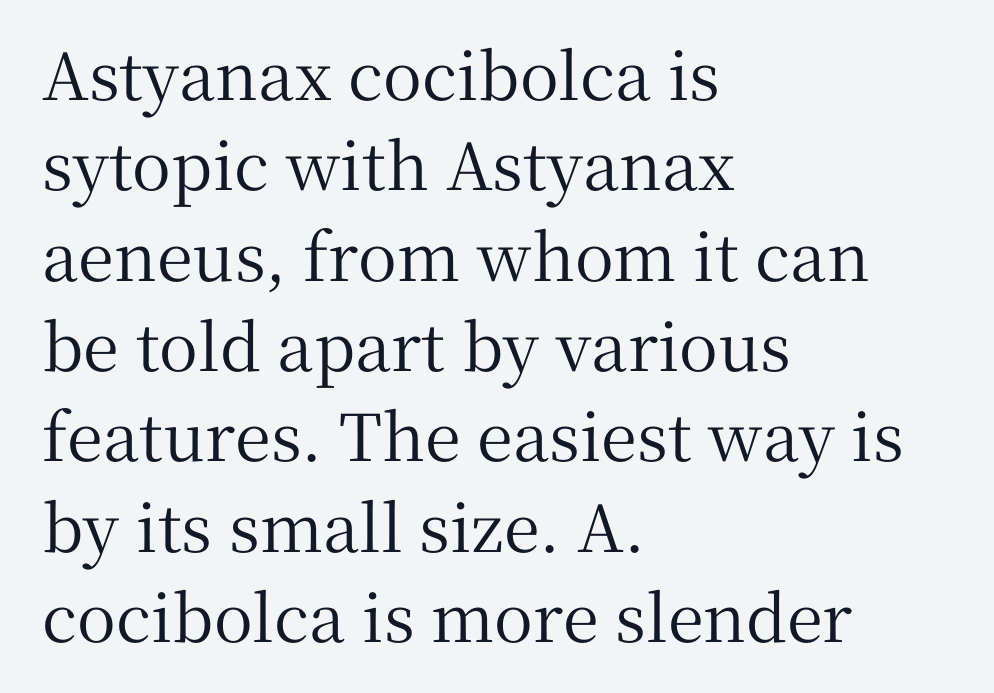
In terms of letterspacing, this is plain default setting. Each letter keeps its own natural width here, so spacing adapts to shape. Posture: straight, roman, zero tilt. Does the leading feel generous? No, just average. Yep, those are serifs on the letters. The area under the type is left untouched.
